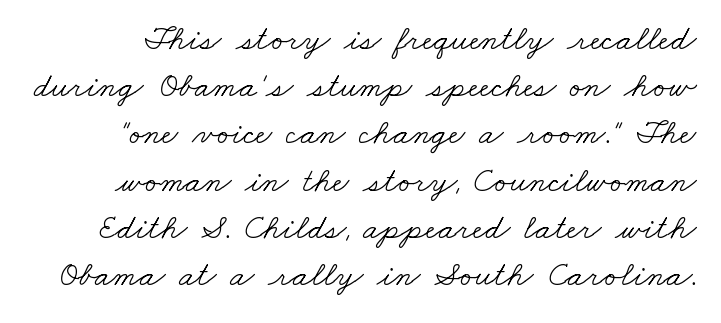
Vertical spacing — default. Here the glyphs are tracked normally, forming tight word shapes. The words here are not underlined. This sample has the flowing, uneven cadence of proportional lettering.
